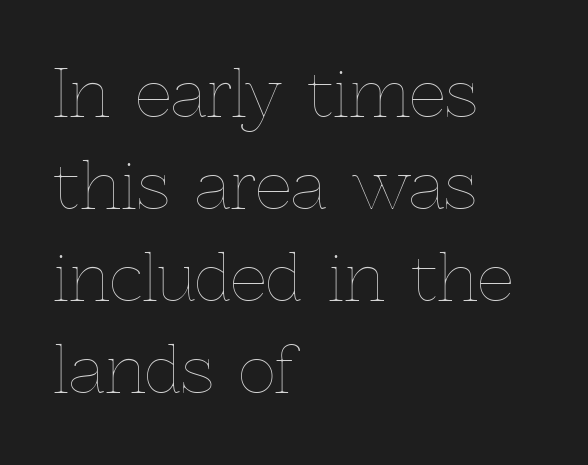
Q: Is the text bold? A: No.
Q: Is the text italic (slanted)? A: No, it is upright.
Q: Is the text underlined? A: No.
Q: How is the paragraph aligned? A: Left-aligned.
Q: Is the spacing between letters normal or unusually wide? A: Normal.
Q: Is the spacing between lines tight, normal or loose? A: Normal.
Q: Width (condensed, normal, or wide)? A: Normal.
Q: x-height? A: Medium.
Q: Monospaced? A: No.
